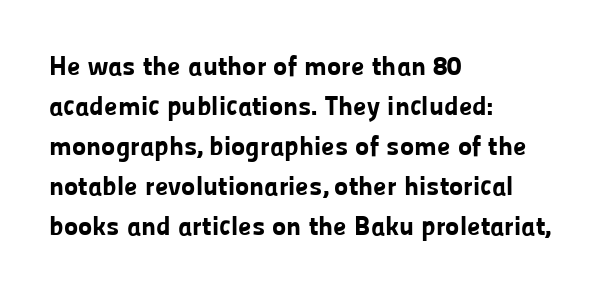
A student would call this left alignment; a typographer would say flush left, rag right. Lines of text with bare space underneath. Does the weight exceed regular? Yes, all the way to bold. Posture: vertical. The rows are spaced the way most documents space them. In terms of letterspacing, this is plain default setting.
